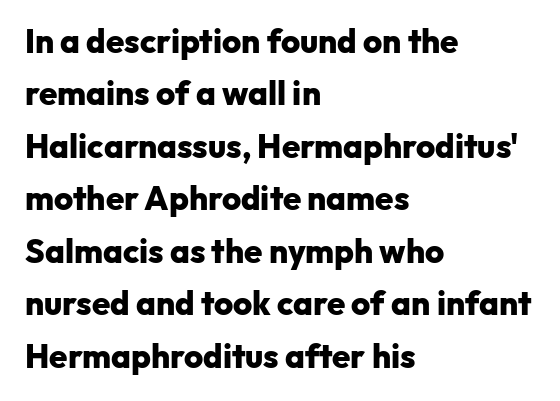
Q: Is the text bold? A: Yes.
Q: Is the text italic (slanted)? A: No, it is upright.
Q: Is the typeface a serif or a sans-serif typeface? A: Sans-serif.
Q: Is the text underlined? A: No.
Q: How is the paragraph aligned? A: Left-aligned.
Q: Is the spacing between letters normal or unusually wide? A: Normal.
Q: Is the spacing between lines tight, normal or loose? A: Normal.
Q: Width (condensed, normal, or wide)? A: Normal.
Q: Stroke contrast? A: Low.
Q: x-height? A: Medium.
Q: Monospaced? A: No.
